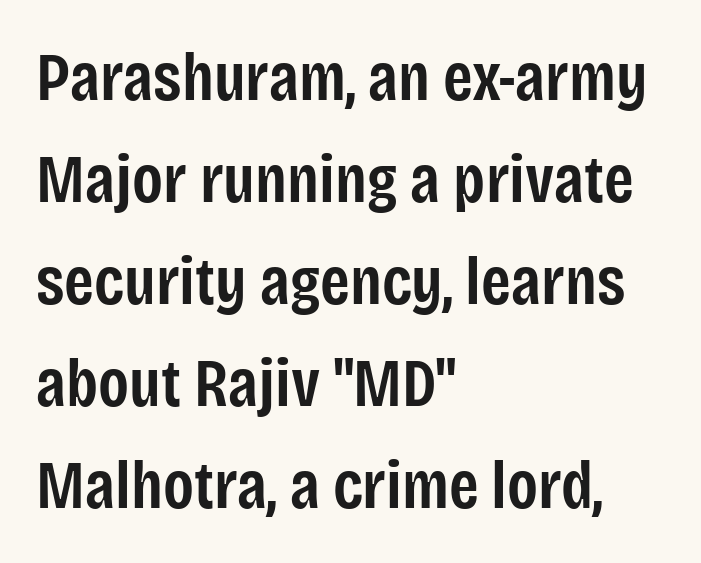
The passage shown is typeset with a sans-serif family. Upright lettering throughout. Look at the stroke-to-counter ratio: somewhat heavy, a semibold. Compared with typical paragraphs, the rows here are spaced about the same.
